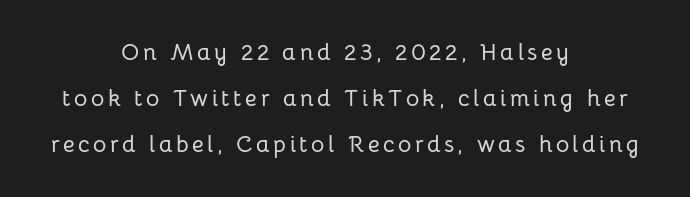
Q: Is the text italic (slanted)? A: No, it is upright.
Q: Is the text underlined? A: No.
Q: How is the paragraph aligned? A: Centered.
Q: Is the spacing between lines tight, normal or loose? A: Loose.
